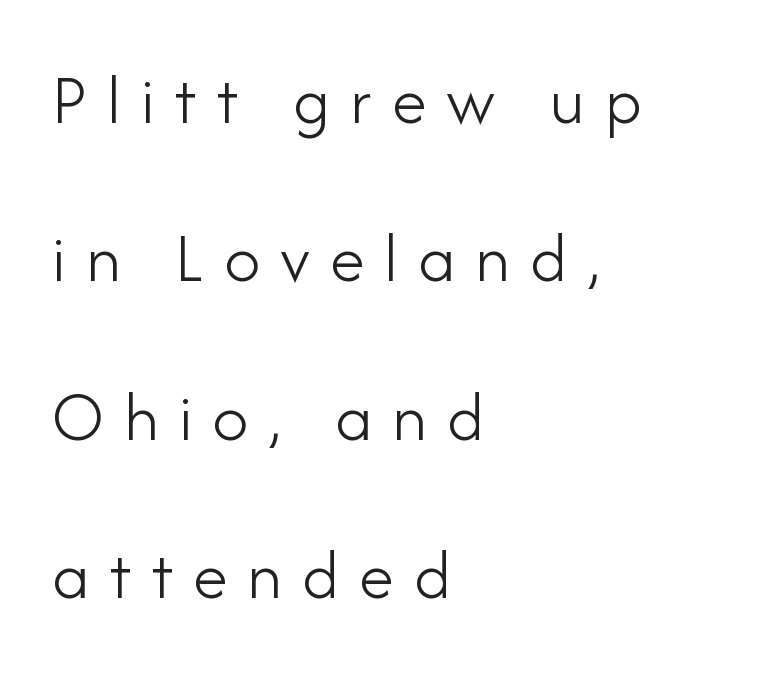
Q: Is the text bold? A: No.
Q: Is the text italic (slanted)? A: No, it is upright.
Q: Is the typeface a serif or a sans-serif typeface? A: Sans-serif.
Q: Is the text underlined? A: No.
Q: How is the paragraph aligned? A: Left-aligned.
Q: Is the spacing between letters normal or unusually wide? A: Unusually wide.
Q: Is the spacing between lines tight, normal or loose? A: Loose.
Q: Width (condensed, normal, or wide)? A: Normal.
Q: Stroke contrast? A: Low.
Q: x-height? A: Small.
Q: Monospaced? A: No.
